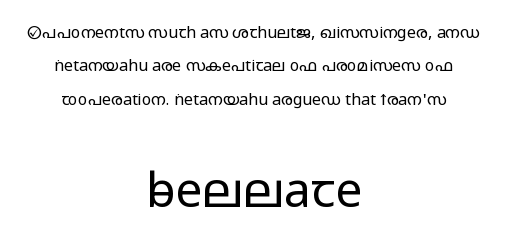
{"serif": "no", "italic": "no", "bold": "no", "weight": "light", "width": "wide", "stroke_contrast": "low", "x_height": "medium", "monospaced": "no", "underline": "no", "align": "center", "line_spacing": "loose", "line_spacing_ratio": 2.09, "letter_spacing": "normal", "letter_spacing_em": 0.0, "larger_block": "second", "size_ratio": 3.0, "glyph_px": 48}
